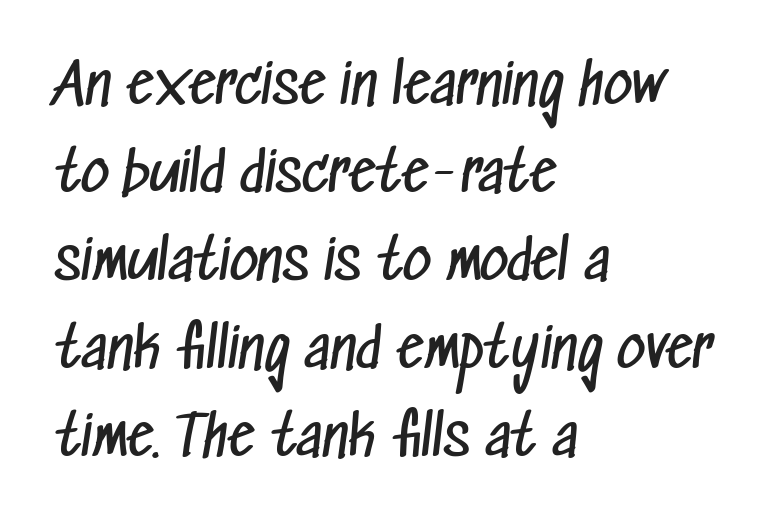
The image shows 55 px regular-weight, condensed sans-serif type; set left-aligned, normal line spacing (1.6x), normal letter spacing, not underlined; low stroke contrast and a medium x-height.
